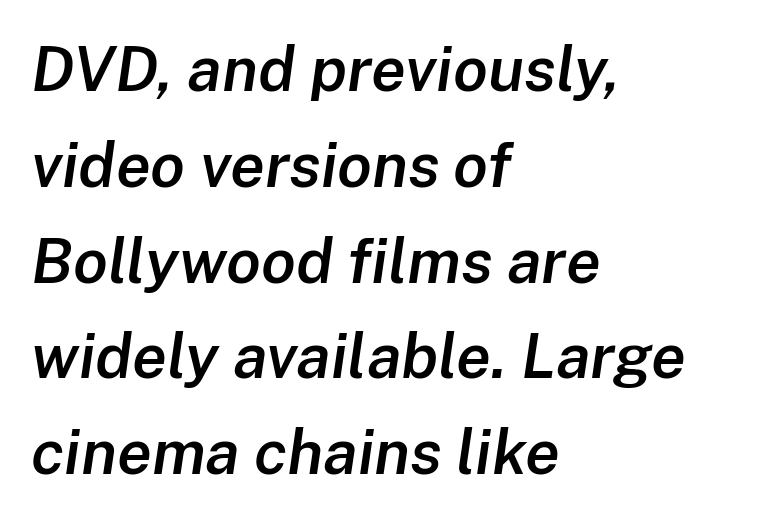
This sample keeps an unexceptional amount of space between lines. Here the designer chose a conventional face with non-uniform glyph widths. Compared with a centered layout, this one pins lines to the left instead. A bare baseline throughout the passage.
